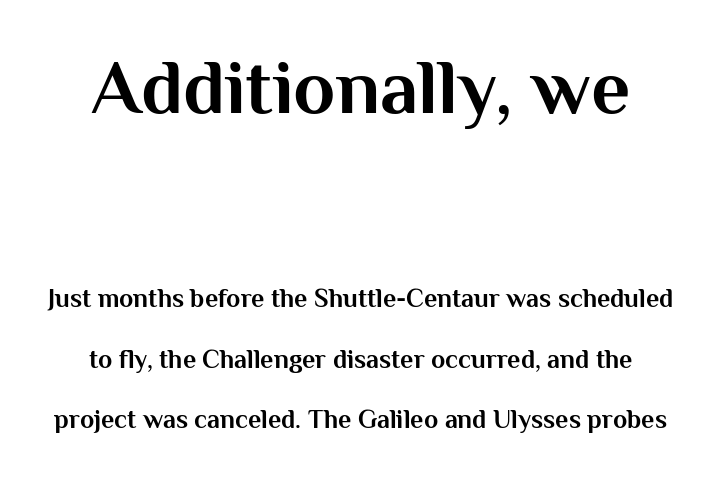
The image shows 77 px bold sans-serif type, upright; set loose line spacing (2.32x), normal letter spacing, not underlined; the first (top) block is 2.96x larger; medium stroke contrast and a medium x-height.
